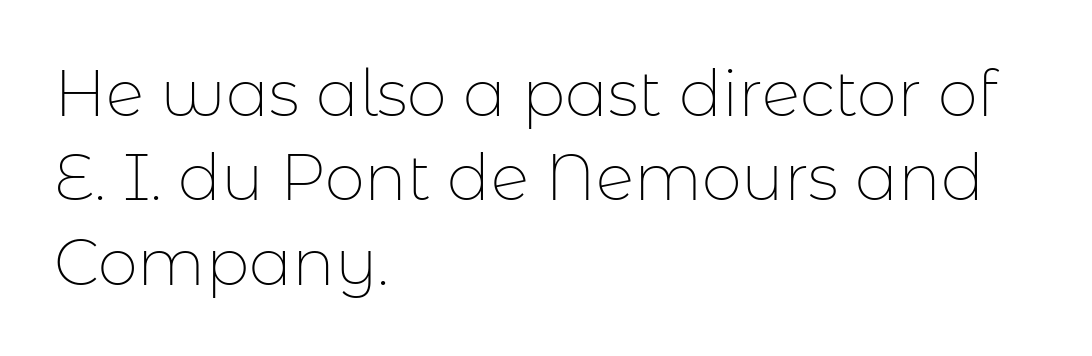
{"serif": "no", "italic": "no", "bold": "no", "weight": "thin", "width": "normal", "stroke_contrast": "low", "x_height": "medium", "monospaced": "no", "underline": "no", "align": "left", "line_spacing": "normal", "line_spacing_ratio": 1.32, "letter_spacing": "normal", "letter_spacing_em": 0.0, "glyph_px": 64}
